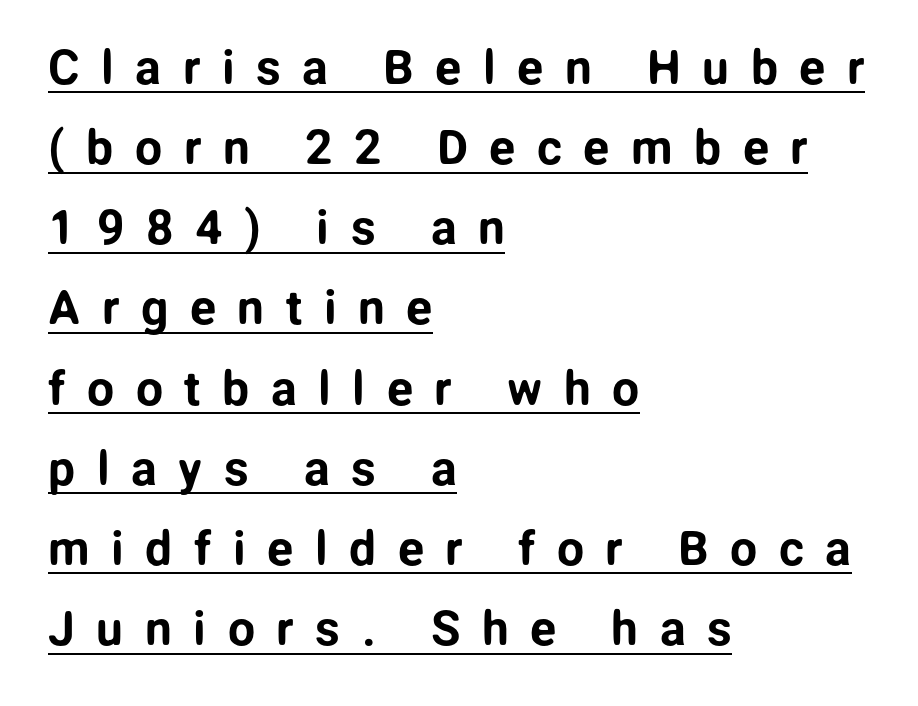
The face used here is proportionally spaced, like ordinary book or web type. How are the letters spaced? Widely, with obvious added tracking. The words here are underlined. The rows are spaced the way most documents space them.
